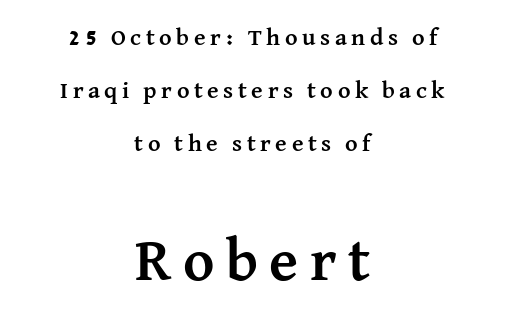
Visually the block forms a symmetrical silhouette, jagged on both flanks. Each letter keeps its own natural width here, so spacing adapts to shape. When letters stand straight like this, we call the style roman or upright. The composition opens small and finishes big. A typesetter would label this face a serif. You could fit nearly another row in the gap between these rows.
